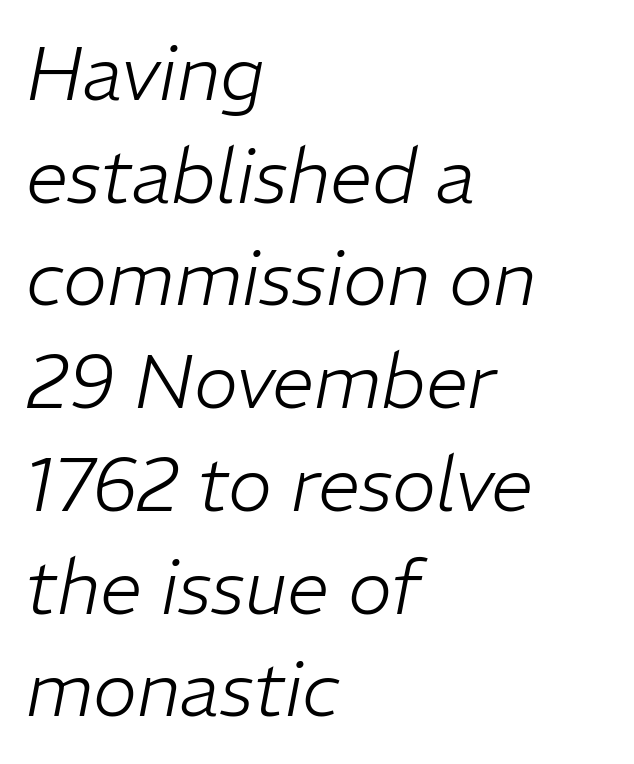
These lines are rendered in a variable-pitch font. The lines in this sample share a left origin and differ only in where they stop. When letters slant like this, we call the style italic. Honestly, there is no underline to notice here at all.
